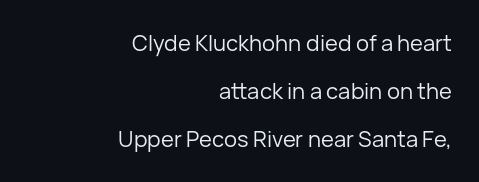
{"italic": "no", "bold": "no", "underline": "no", "align": "right", "line_spacing": "loose", "line_spacing_ratio": 2.19, "letter_spacing": "normal", "letter_spacing_em": 0.0, "glyph_px": 22}
